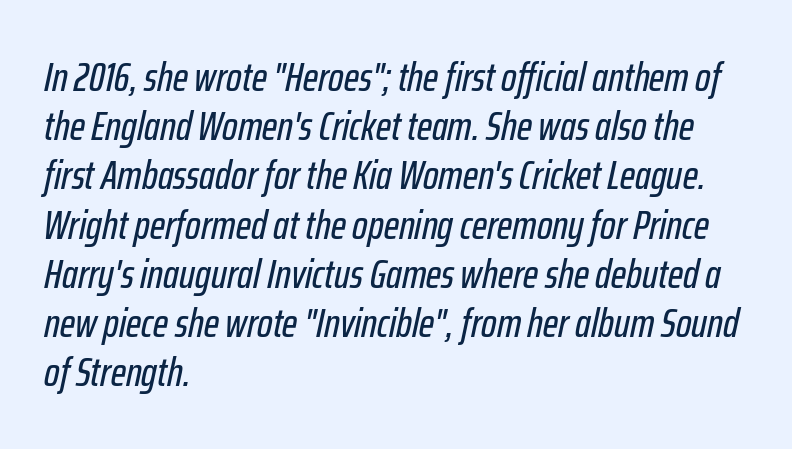
Q: Is the text italic (slanted)? A: Yes, it leans right by about 12 degrees.
Q: Is the text underlined? A: No.
Q: How is the paragraph aligned? A: Left-aligned.
Q: Is the spacing between letters normal or unusually wide? A: Normal.
Q: Width (condensed, normal, or wide)? A: Condensed.
Q: Stroke contrast? A: Low.
Q: x-height? A: Medium.
Q: Monospaced? A: No.
